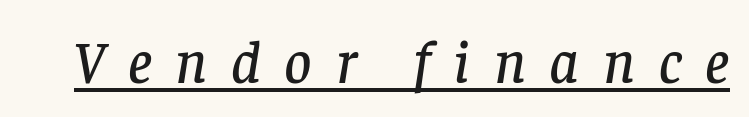
The image shows 60 px serif type, italic (leaning right); set unusually wide letter spacing (+0.39 em), underlined; low stroke contrast and a large x-height.
